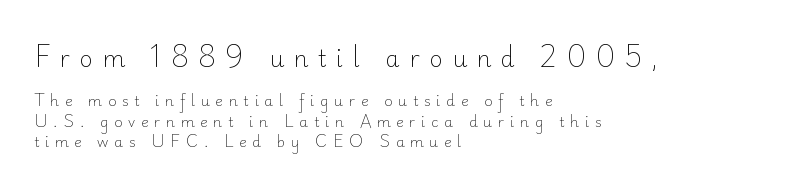
Q: Is the text bold? A: No.
Q: Is the text italic (slanted)? A: No, it is upright.
Q: Is the text underlined? A: No.
Q: How is the paragraph aligned? A: Left-aligned.
Q: Is the spacing between letters normal or unusually wide? A: Unusually wide.
Q: Is the spacing between lines tight, normal or loose? A: Normal.
Q: Which block of text is set in a larger size, the first (top) or the second (bottom)? A: The first (top) one.
